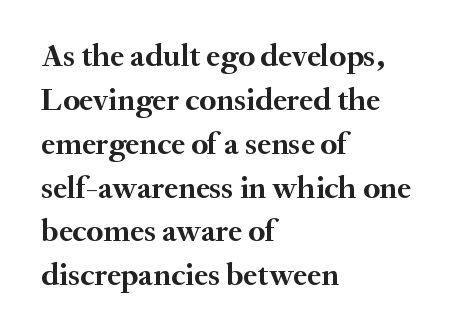
The image shows 32 px semibold serif type, upright; set left-aligned, normal line spacing (1.37x), normal letter spacing, not underlined; medium stroke contrast and a small x-height.
